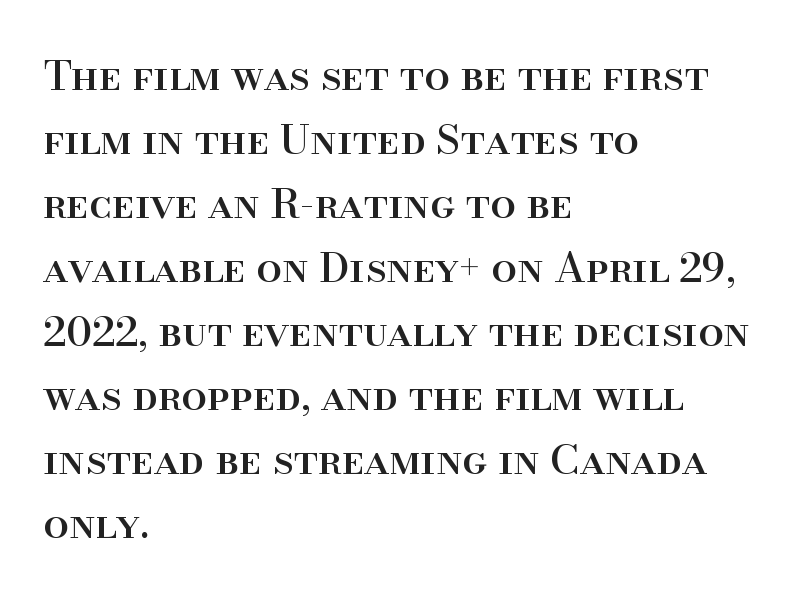
The image shows 41 px serif type, upright; set left-aligned, normal line spacing (1.56x), normal letter spacing, not underlined; high stroke contrast and a small x-height.
